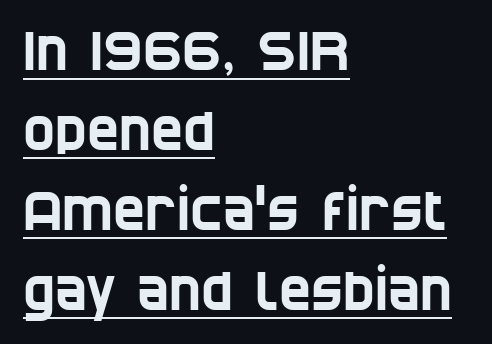
{"serif": "no", "width": "condensed", "stroke_contrast": "low", "x_height": "large", "monospaced": "no", "underline": "yes", "align": "left", "line_spacing": "normal", "line_spacing_ratio": 1.48, "letter_spacing": "normal", "letter_spacing_em": 0.0, "glyph_px": 54}
